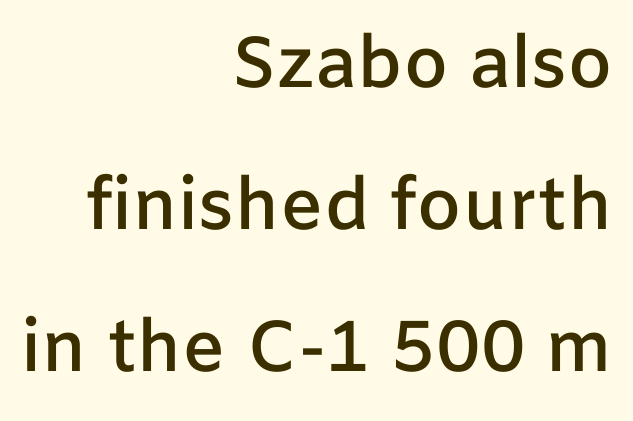
Inter-character spacing is left at the font's built-in metrics. Quick note: interline space is abundant. Are there feet on the stems? There aren't — it's a sans. In terms of posture, this sample is upright. Summary of weight: moderately heavy, a semibold.
